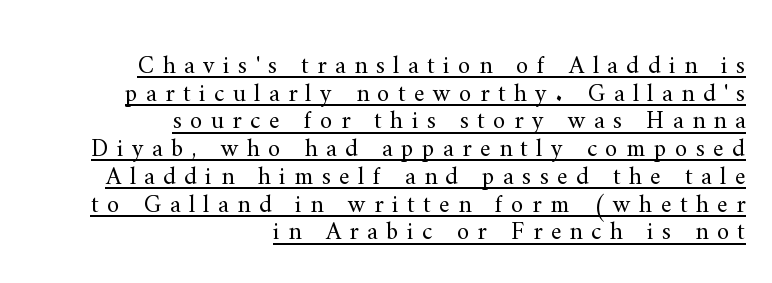
The image shows 25 px text type, upright; set right-aligned, tight line spacing (1.11x), unusually wide letter spacing (+0.34 em), underlined.
